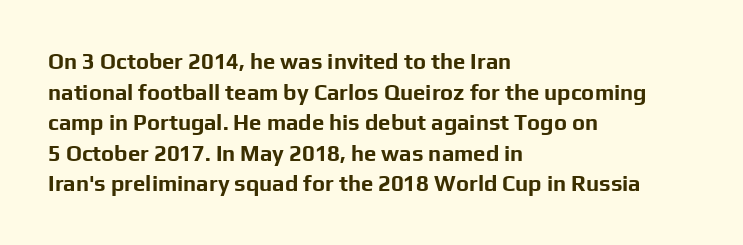
Q: Is the text bold? A: Yes.
Q: Is the text italic (slanted)? A: No, it is upright.
Q: Is the text underlined? A: No.
Q: How is the paragraph aligned? A: Left-aligned.
Q: Is the spacing between letters normal or unusually wide? A: Normal.
Q: Is the spacing between lines tight, normal or loose? A: Normal.
